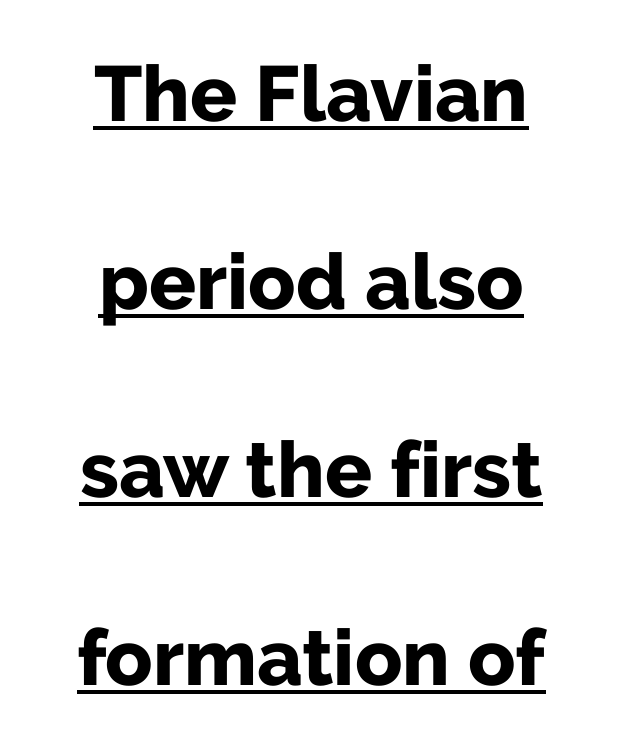
The image shows 78 px bold sans-serif type, upright; set centered, loose line spacing (2.41x), normal letter spacing, underlined; low stroke contrast and a medium x-height.
